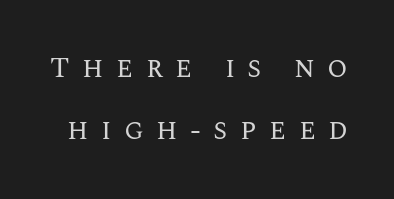
The image shows 29 px regular-weight type, upright; set loose line spacing (2.13x), unusually wide letter spacing (+0.43 em), not underlined; medium stroke contrast and a large x-height.
